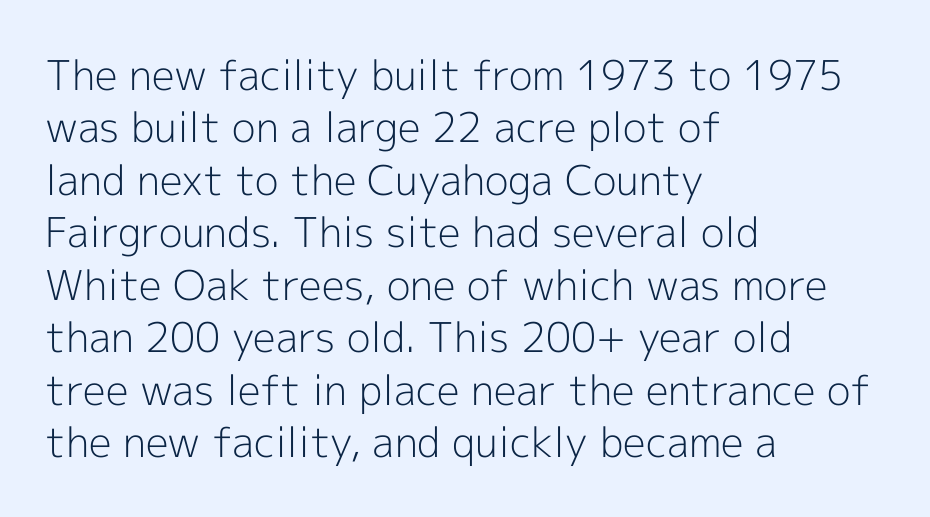
The image shows 41 px light sans-serif type, upright; set left-aligned, normal line spacing (1.28x), normal letter spacing, not underlined; a medium x-height.
